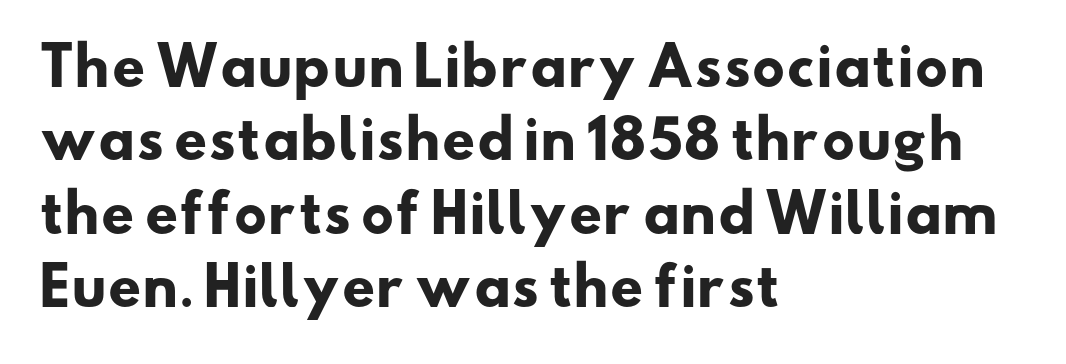
The image shows 52 px heavy, wide sans-serif type; set left-aligned, normal line spacing (1.41x), normal letter spacing, not underlined; low stroke contrast and a small x-height.
